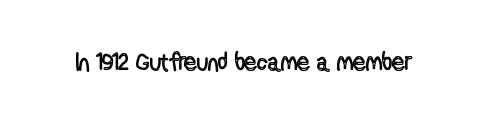
The image shows 25 px text type, upright; set normal letter spacing, not underlined.
